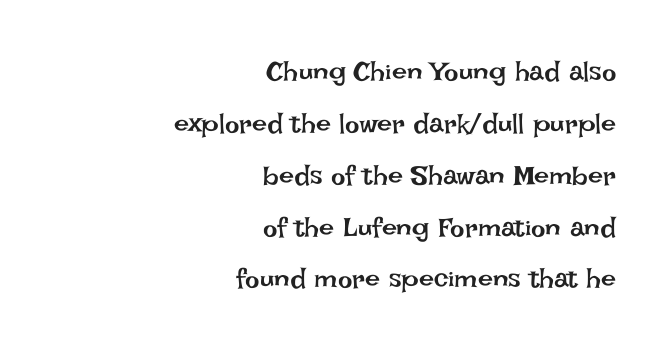
Q: Is the text bold? A: No.
Q: Is the text italic (slanted)? A: No, it is upright.
Q: Is the text underlined? A: No.
Q: How is the paragraph aligned? A: Right-aligned.
Q: Is the spacing between letters normal or unusually wide? A: Normal.
Q: Is the spacing between lines tight, normal or loose? A: Loose.
